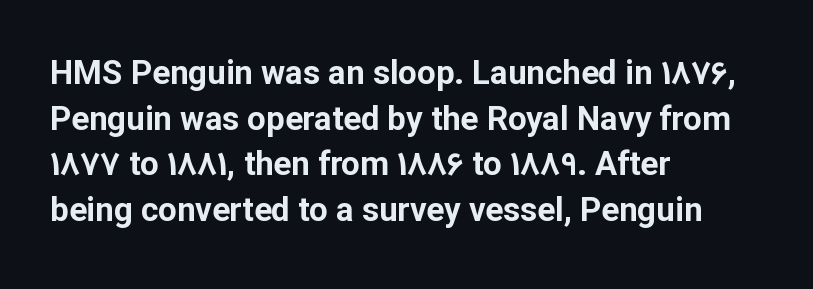
Q: Is the text bold? A: Yes.
Q: Is the text italic (slanted)? A: No, it is upright.
Q: Is the typeface a serif or a sans-serif typeface? A: Sans-serif.
Q: Is the text underlined? A: No.
Q: How is the paragraph aligned? A: Left-aligned.
Q: Is the spacing between letters normal or unusually wide? A: Normal.
Q: Is the spacing between lines tight, normal or loose? A: Normal.
Q: Width (condensed, normal, or wide)? A: Normal.
Q: Stroke contrast? A: Low.
Q: x-height? A: Medium.
Q: Monospaced? A: No.
